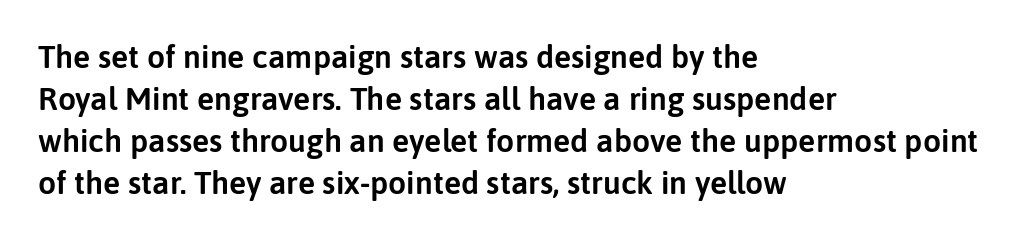
{"serif": "no", "italic": "no", "width": "normal", "stroke_contrast": "low", "x_height": "medium", "monospaced": "no", "underline": "no", "align": "left", "line_spacing": "normal", "line_spacing_ratio": 1.31, "letter_spacing": "normal", "letter_spacing_em": 0.0, "glyph_px": 32}
